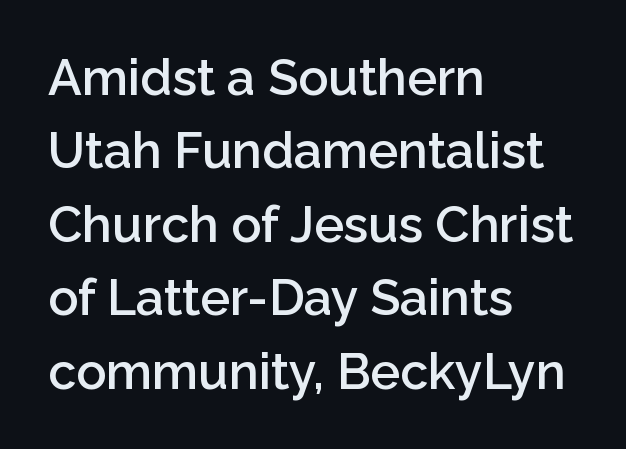
Compared with a centered layout, this one pins lines to the left instead. Underlining? Definitely not there. Are there feet on the stems? There aren't — it's a sans. A bit beefed up — I'd call it semibold rather than bold. When letters stand straight like this, we call the style roman or upright.
